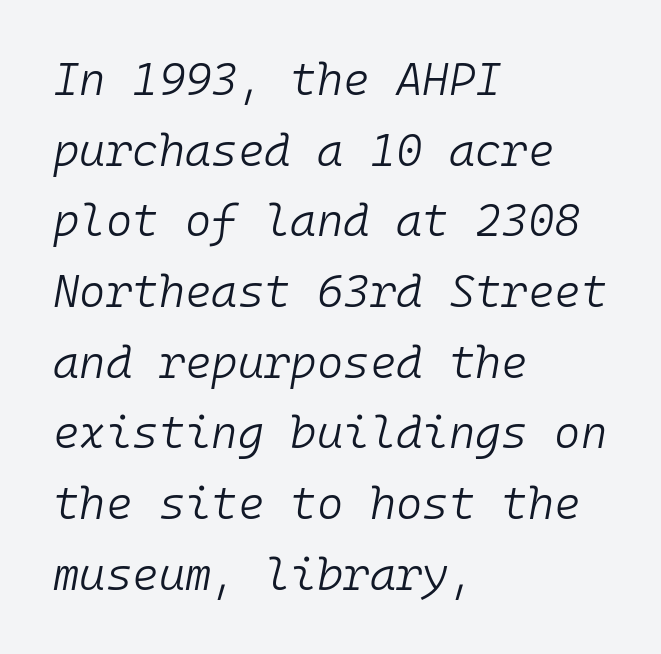
Is the block centered? No — it sits flush against the left margin. One glance says typical: line gaps are just what's usual. Yep, that's italic — everything's leaning. Heft: none added — not bold. The passage shown is typed in a monospace face where columns stay perfectly aligned.
